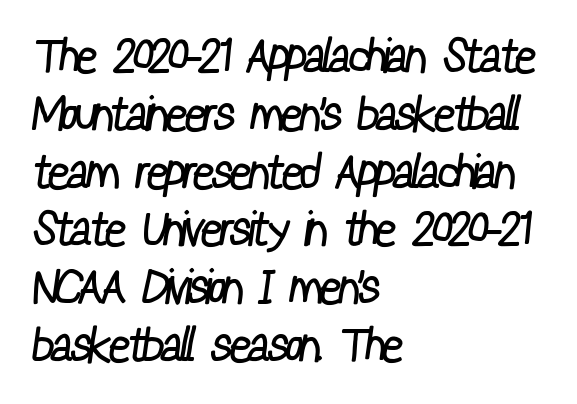
Q: Is the text bold? A: No.
Q: Is the typeface a serif or a sans-serif typeface? A: Sans-serif.
Q: Is the text underlined? A: No.
Q: How is the paragraph aligned? A: Left-aligned.
Q: Is the spacing between letters normal or unusually wide? A: Normal.
Q: Width (condensed, normal, or wide)? A: Condensed.
Q: Stroke contrast? A: Low.
Q: x-height? A: Medium.
Q: Monospaced? A: No.
